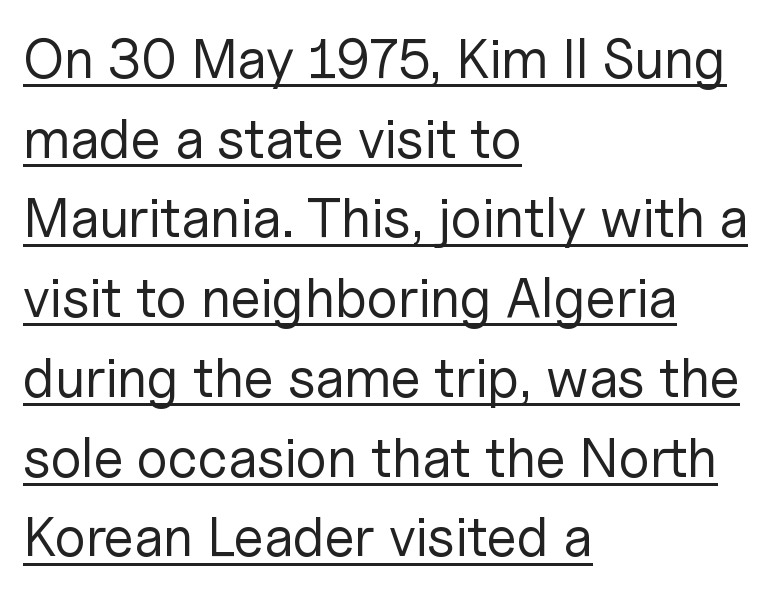
Q: Is the text bold? A: No.
Q: Is the text italic (slanted)? A: No, it is upright.
Q: Is the typeface a serif or a sans-serif typeface? A: Sans-serif.
Q: Is the text underlined? A: Yes.
Q: How is the paragraph aligned? A: Left-aligned.
Q: Is the spacing between letters normal or unusually wide? A: Normal.
Q: Is the spacing between lines tight, normal or loose? A: Normal.
Q: Width (condensed, normal, or wide)? A: Normal.
Q: Stroke contrast? A: Low.
Q: x-height? A: Medium.
Q: Monospaced? A: No.
